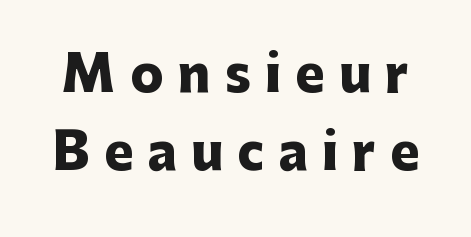
Q: Is the text bold? A: Yes.
Q: Is the text italic (slanted)? A: No, it is upright.
Q: Is the typeface a serif or a sans-serif typeface? A: Sans-serif.
Q: Is the text underlined? A: No.
Q: Is the spacing between letters normal or unusually wide? A: Unusually wide.
Q: Is the spacing between lines tight, normal or loose? A: Normal.
Q: Width (condensed, normal, or wide)? A: Normal.
Q: Stroke contrast? A: Low.
Q: x-height? A: Medium.
Q: Monospaced? A: No.
